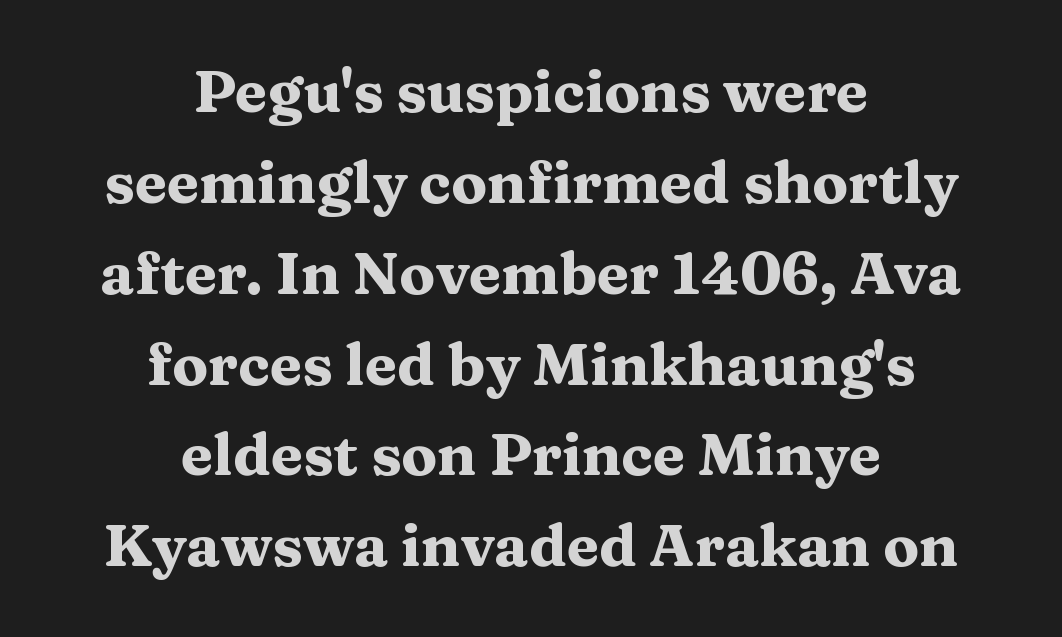
Posture: straight, roman, zero tilt. Descenders are the only things crossing below the line. Vertical spacing — default. The rag falls on both sides of this text block equally. Each letter's strokes conclude with small projecting serifs. The letterforms sit shoulder to shoulder at normal distance.
